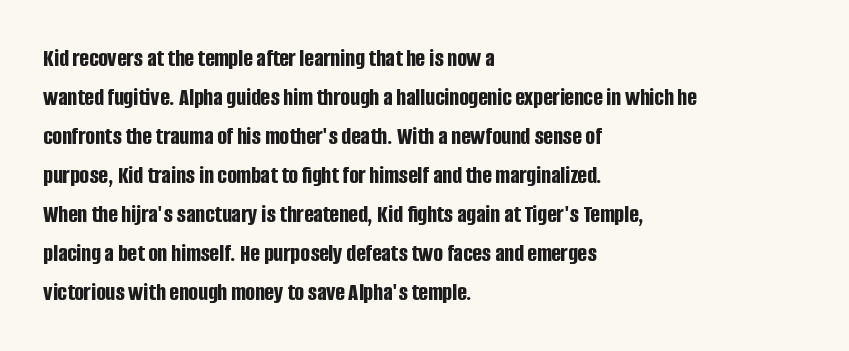
Q: Is the text bold? A: Yes.
Q: Is the text italic (slanted)? A: No, it is upright.
Q: Is the text underlined? A: No.
Q: How is the paragraph aligned? A: Left-aligned.
Q: Is the spacing between letters normal or unusually wide? A: Normal.
Q: Is the spacing between lines tight, normal or loose? A: Normal.
